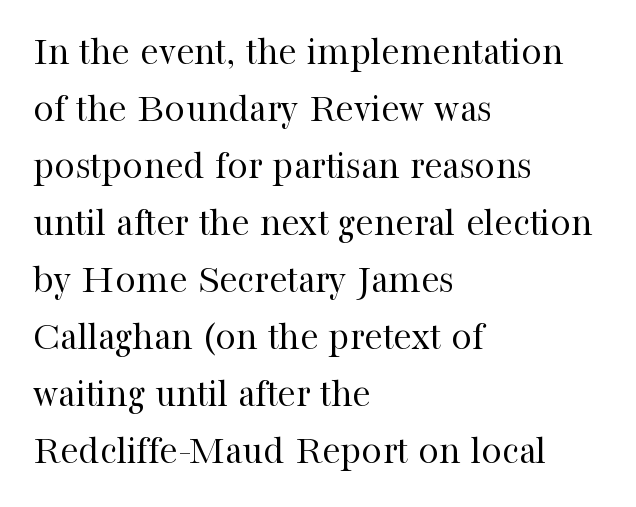
Q: Is the text bold? A: No.
Q: Is the text italic (slanted)? A: No, it is upright.
Q: Is the typeface a serif or a sans-serif typeface? A: Serif.
Q: Is the text underlined? A: No.
Q: How is the paragraph aligned? A: Left-aligned.
Q: Is the spacing between letters normal or unusually wide? A: Normal.
Q: Is the spacing between lines tight, normal or loose? A: Normal.
Q: Width (condensed, normal, or wide)? A: Normal.
Q: Stroke contrast? A: High.
Q: x-height? A: Medium.
Q: Monospaced? A: No.
